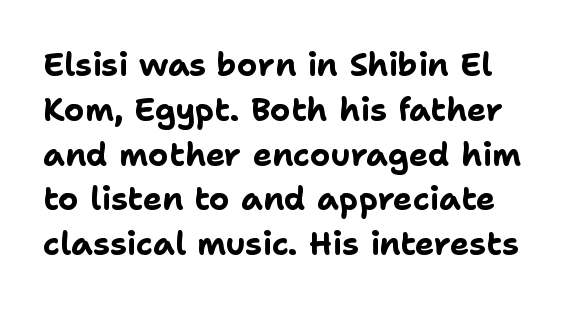
The letters sit at their default tracking, neither squeezed nor spread. The ragged edge is on the right, which tells us the setting is flush left. Vertical strokes here are truly vertical. Anything drawn beneath the words? Only blank space.
